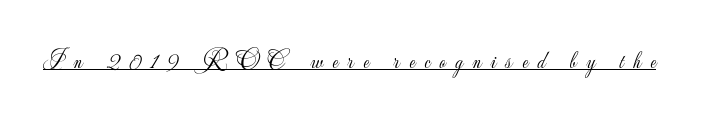
{"bold": "no", "underline": "yes", "letter_spacing": "wide", "letter_spacing_em": 0.38, "glyph_px": 25}
